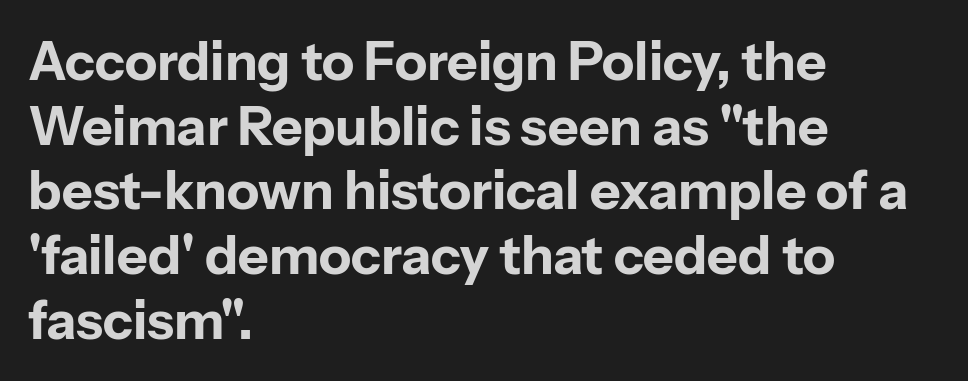
The image shows 53 px bold sans-serif type, upright; set left-aligned, line spacing 1.22x, normal letter spacing, not underlined; low stroke contrast and a medium x-height.
